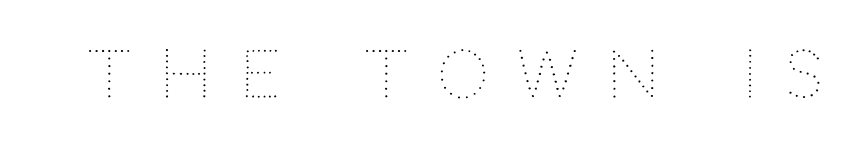
Characters follow at a spacing far wider than the type designer built in. The space directly below the letters is spotless. These lines are rendered in a variable-pitch font. A typesetter would mark this as roman, not italic. Is the stroke heavy? The answer is a plain regular-or-lighter.
